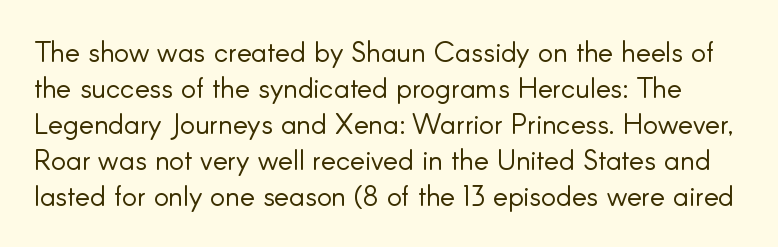
Q: Is the text bold? A: No.
Q: Is the text italic (slanted)? A: No, it is upright.
Q: Is the typeface a serif or a sans-serif typeface? A: Sans-serif.
Q: Is the text underlined? A: No.
Q: Is the spacing between letters normal or unusually wide? A: Normal.
Q: Is the spacing between lines tight, normal or loose? A: Normal.
Q: Width (condensed, normal, or wide)? A: Normal.
Q: Stroke contrast? A: Low.
Q: x-height? A: Small.
Q: Monospaced? A: No.
